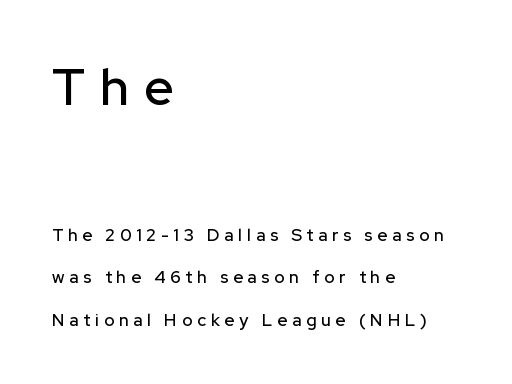
The image shows 52 px sans-serif type, upright; set left-aligned, loose line spacing (2.49x), unusually wide letter spacing (+0.29 em), not underlined; the first (top) block is 3.06x larger; low stroke contrast and a medium x-height.
